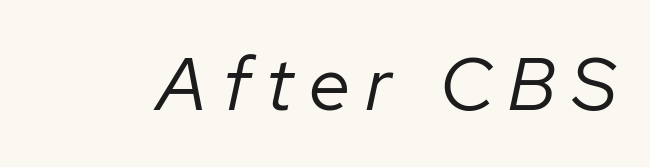
{"italic": "yes", "lean": "right", "slant_degrees": 12, "bold": "no", "weight": "regular", "width": "normal", "stroke_contrast": "low", "x_height": "medium", "monospaced": "no", "underline": "no", "letter_spacing": "wide", "letter_spacing_em": 0.22, "glyph_px": 74}
